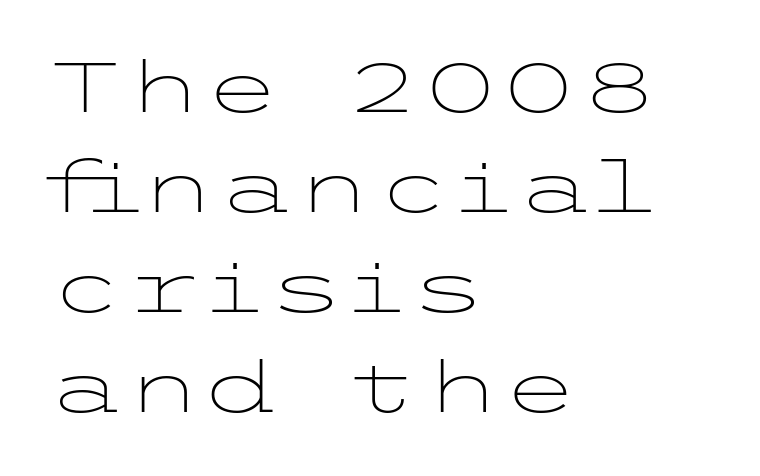
The image shows 71 px light, wide sans-serif type, upright; set left-aligned, normal line spacing (1.41x), normal letter spacing, not underlined; low stroke contrast and a medium x-height.
